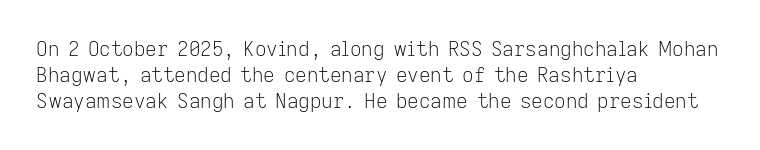
The image shows 20 px text type, upright; set left-aligned, normal line spacing (1.29x), normal letter spacing, not underlined.
